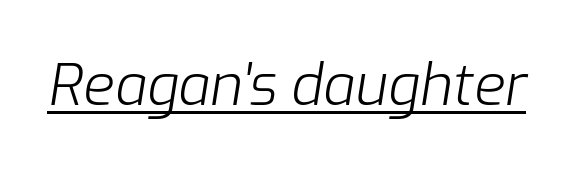
Between one letter and the next there's only the usual sliver of space. Emphasis is given by a line drawn under the lettering. No heavy texture on the line: the type isn't bold. Here the designer chose a conventional face with non-uniform glyph widths. This sample uses an oblique cut, with every glyph tilted off the vertical.
